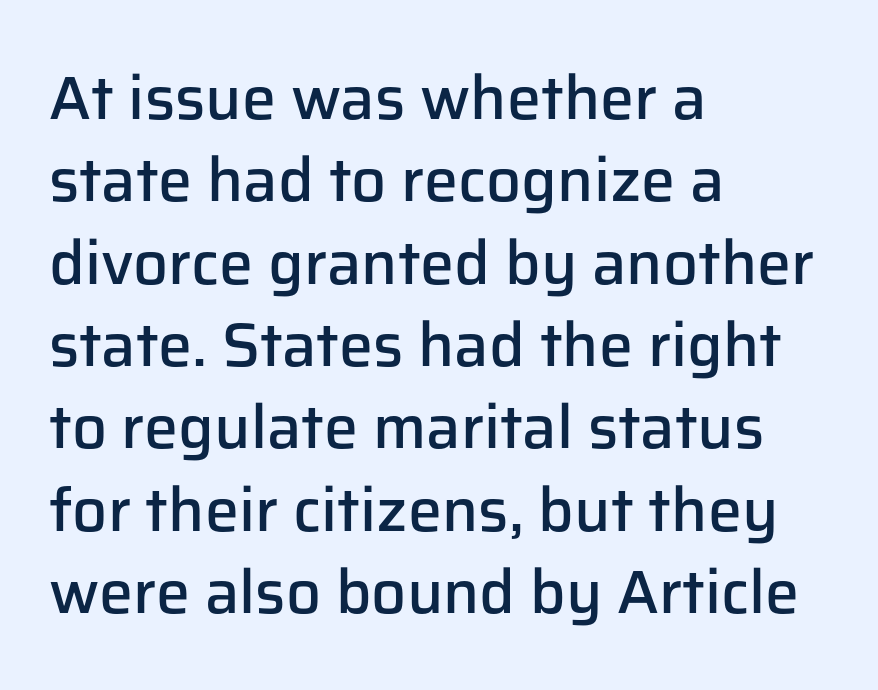
The image shows 61 px semibold sans-serif type, upright; set left-aligned, normal line spacing (1.35x), normal letter spacing, not underlined; low stroke contrast and a medium x-height.
